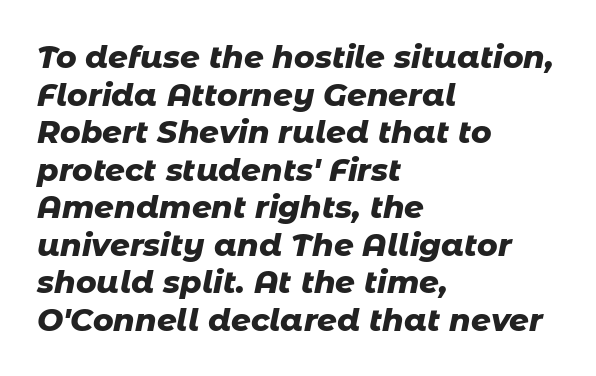
{"italic": "yes", "lean": "right", "slant_degrees": 11, "bold": "yes", "weight": "heavy", "width": "normal", "stroke_contrast": "low", "x_height": "medium", "monospaced": "no", "underline": "no", "align": "left", "line_spacing_ratio": 1.21, "letter_spacing": "normal", "letter_spacing_em": 0.0, "glyph_px": 31}
